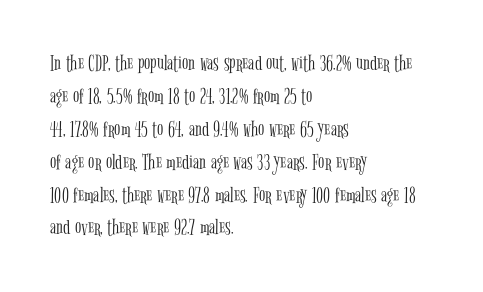
Honestly, the row spacing looks completely unremarkable. Caption: face not bold, strokes unweighted. Posture: vertical. This rendering features lettering with no underline. The setting favours the left margin, as ordinary paragraphs usually do.
